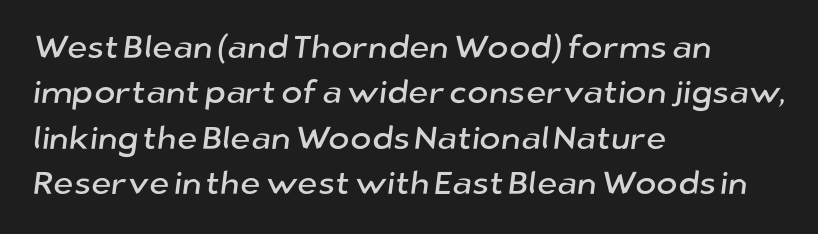
Q: Is the typeface a serif or a sans-serif typeface? A: Sans-serif.
Q: Is the text underlined? A: No.
Q: How is the paragraph aligned? A: Left-aligned.
Q: Is the spacing between letters normal or unusually wide? A: Normal.
Q: Is the spacing between lines tight, normal or loose? A: Normal.
Q: Width (condensed, normal, or wide)? A: Normal.
Q: Stroke contrast? A: Low.
Q: x-height? A: Medium.
Q: Monospaced? A: No.
